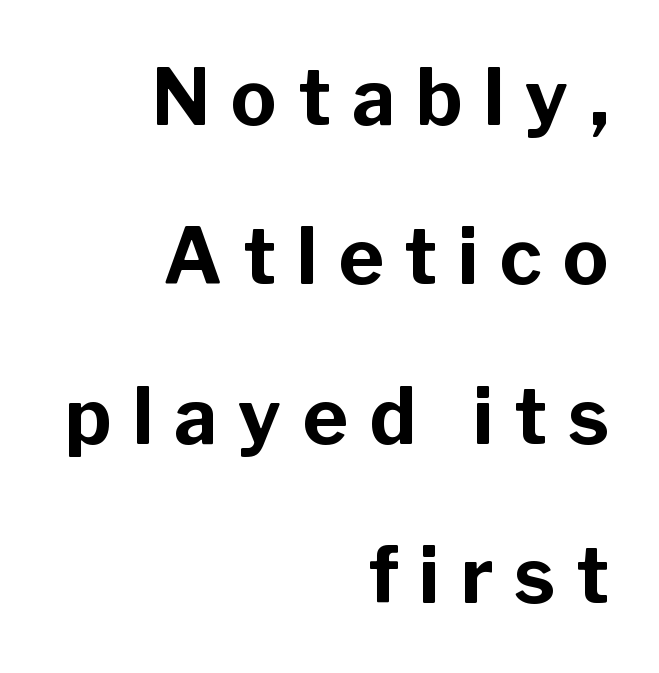
Every stem runs plumb, perpendicular to the baseline. This sample trades compactness for vertical openness between lines. The area under the type is left untouched. Each letter's strokes conclude bluntly, with no projecting serifs. The font is running at its bold setting.
